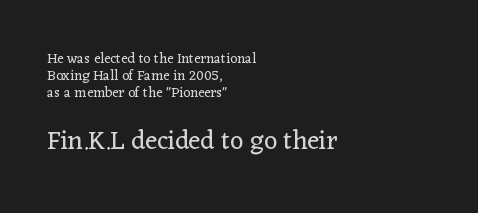
Type without underlining. The later block is typeset at a bigger size than the earlier block. Horizontal alignment here is leftward, the default for most running prose. Designer's note — italics off, roman on.
